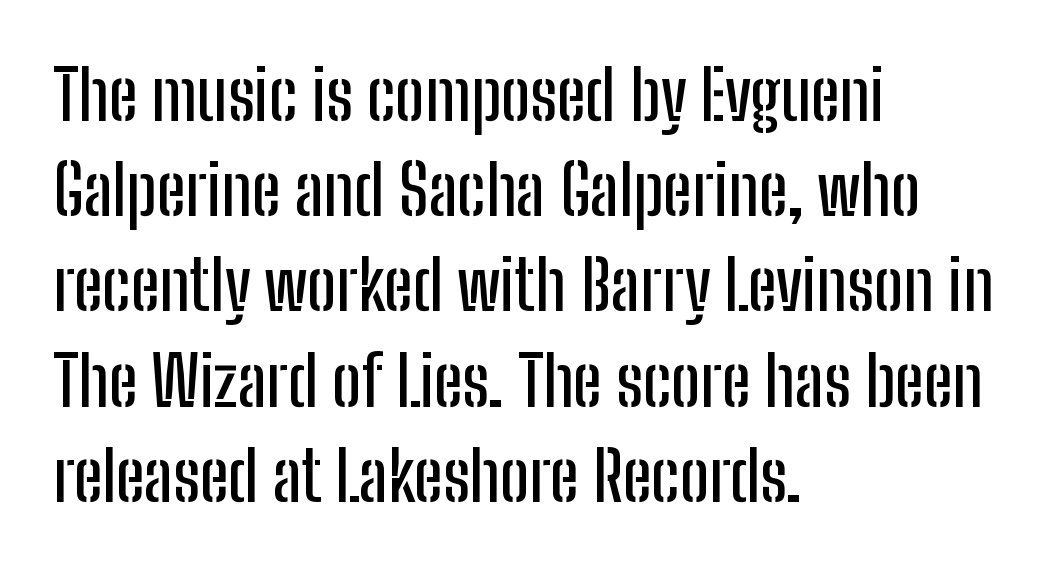
The rag falls on the right side of this text block. The letters stand straight up with perfectly vertical stems. There is no visible air inserted between adjacent glyphs. Summary of vertical rhythm: regular, with standard interline spacing.
